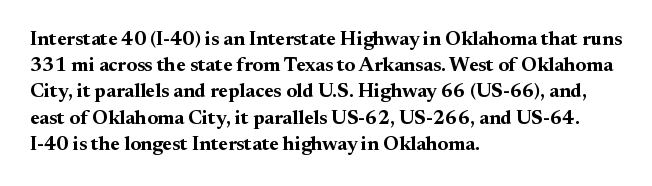
The image shows 20 px bold type, upright; set left-aligned, normal line spacing (1.31x), normal letter spacing, not underlined.
